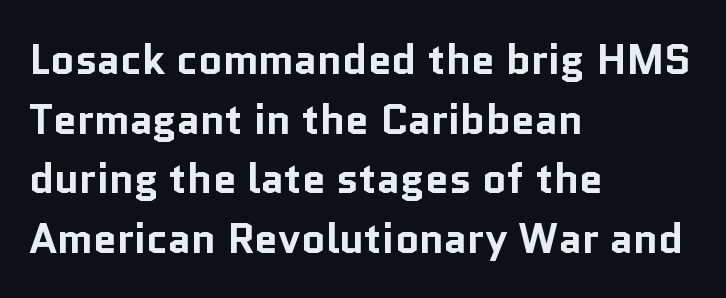
The image shows 42 px bold sans-serif type, upright; set left-aligned, normal line spacing (1.42x), normal letter spacing, not underlined; low stroke contrast and a medium x-height.
